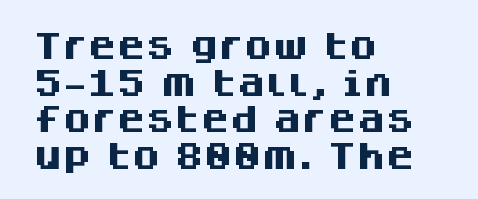
Q: Is the text bold? A: Yes.
Q: Is the text italic (slanted)? A: No, it is upright.
Q: Is the typeface a serif or a sans-serif typeface? A: Sans-serif.
Q: Is the text underlined? A: No.
Q: How is the paragraph aligned? A: Left-aligned.
Q: Is the spacing between letters normal or unusually wide? A: Normal.
Q: Is the spacing between lines tight, normal or loose? A: Normal.
Q: Width (condensed, normal, or wide)? A: Normal.
Q: Stroke contrast? A: Medium.
Q: x-height? A: Large.
Q: Monospaced? A: No.
